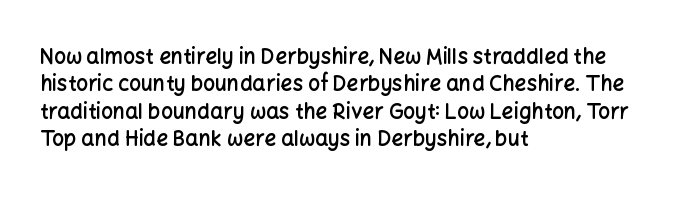
{"italic": "no", "bold": "semi", "underline": "no", "align": "left", "line_spacing": "normal", "line_spacing_ratio": 1.3, "letter_spacing": "normal", "letter_spacing_em": 0.0, "glyph_px": 21}
